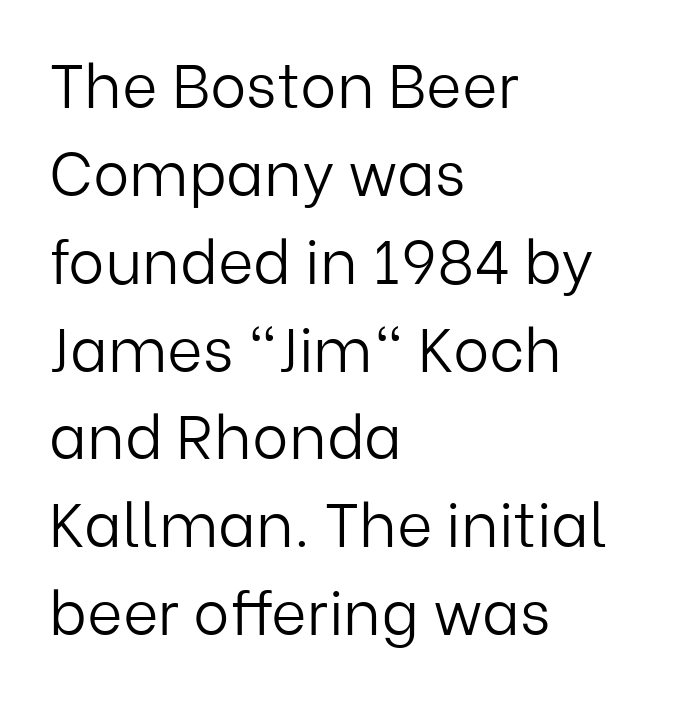
Q: Is the text bold? A: No.
Q: Is the text italic (slanted)? A: No, it is upright.
Q: Is the typeface a serif or a sans-serif typeface? A: Sans-serif.
Q: Is the text underlined? A: No.
Q: How is the paragraph aligned? A: Left-aligned.
Q: Is the spacing between letters normal or unusually wide? A: Normal.
Q: Is the spacing between lines tight, normal or loose? A: Normal.
Q: Width (condensed, normal, or wide)? A: Normal.
Q: Stroke contrast? A: Low.
Q: x-height? A: Medium.
Q: Monospaced? A: No.
